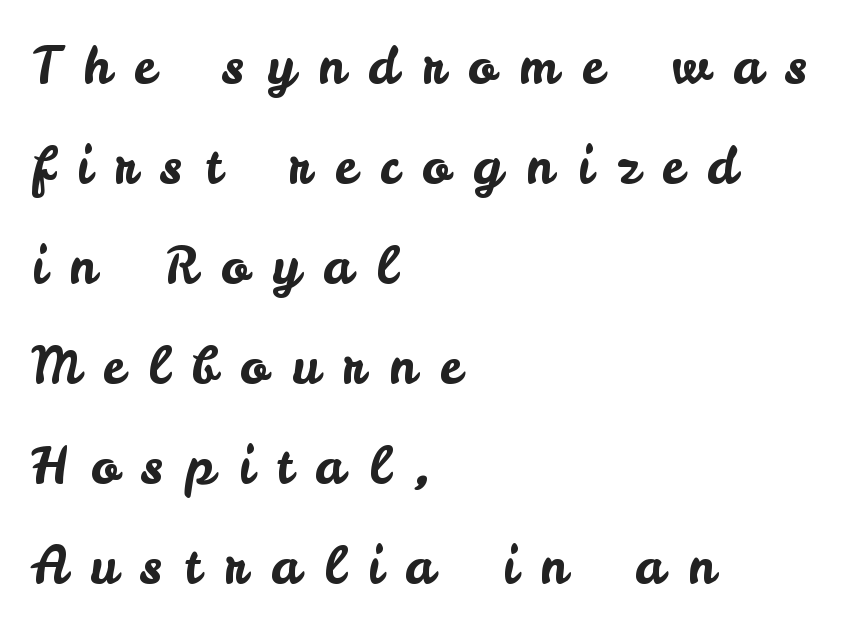
{"serif": "no", "width": "normal", "stroke_contrast": "low", "x_height": "small", "monospaced": "no", "underline": "no", "align": "left", "line_spacing": "loose", "line_spacing_ratio": 1.96, "letter_spacing": "wide", "letter_spacing_em": 0.46, "glyph_px": 51}
